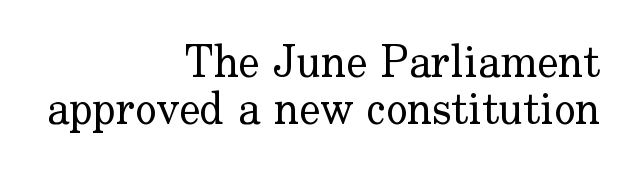
The image shows 45 px regular-weight serif type, upright; set right-aligned, tight line spacing (1.04x), normal letter spacing, not underlined; low stroke contrast and a small x-height.
